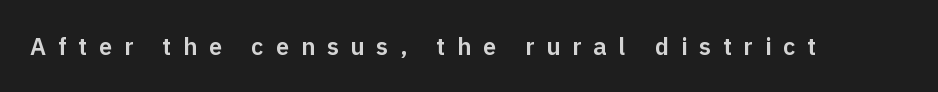
This rendering widens character spacing well past its baseline value. Glance below the letters and you will spot only blank space. Ascenders rise straight up at ninety degrees.
